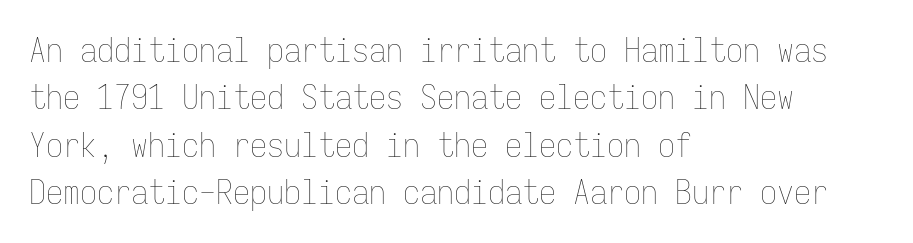
Q: Is the text bold? A: No.
Q: Is the text italic (slanted)? A: No, it is upright.
Q: Is the text underlined? A: No.
Q: How is the paragraph aligned? A: Left-aligned.
Q: Is the spacing between letters normal or unusually wide? A: Normal.
Q: Is the spacing between lines tight, normal or loose? A: Normal.
Q: Width (condensed, normal, or wide)? A: Condensed.
Q: Stroke contrast? A: Low.
Q: x-height? A: Medium.
Q: Monospaced? A: Yes.
